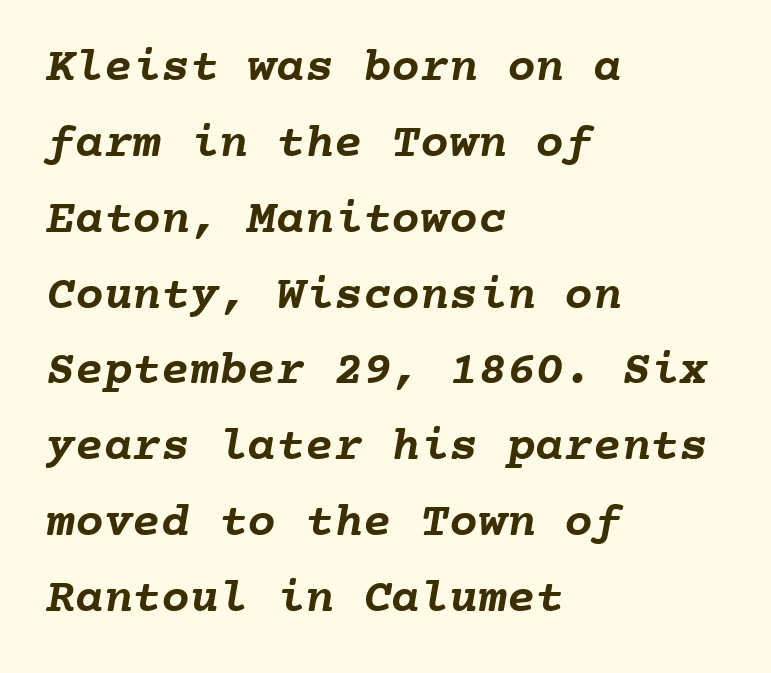
{"bold": "yes", "weight": "semibold", "width": "normal", "stroke_contrast": "low", "x_height": "medium", "monospaced": "yes", "underline": "no", "align": "left", "line_spacing": "normal", "line_spacing_ratio": 1.58, "letter_spacing": "normal", "letter_spacing_em": 0.0, "glyph_px": 48}
